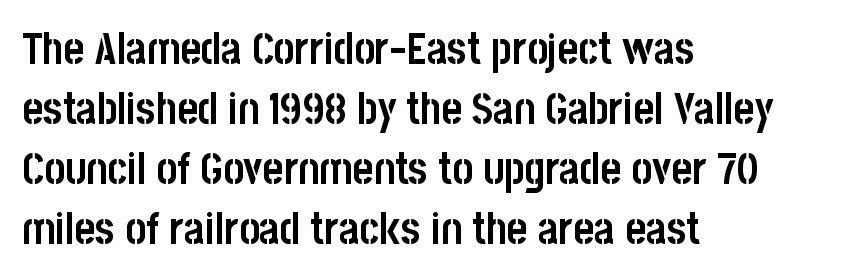
The image shows 44 px semibold, condensed sans-serif type, upright; set left-aligned, normal line spacing (1.36x), normal letter spacing, not underlined; low stroke contrast and a large x-height.
